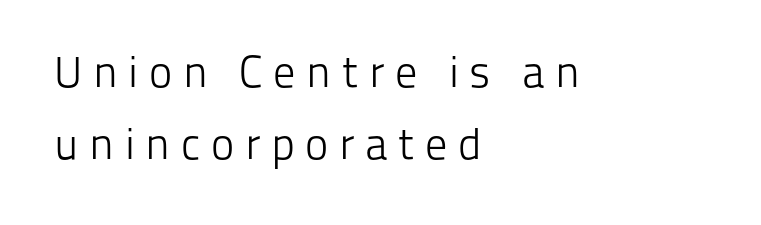
The compositor pushed each line to the left boundary. Every stem runs plumb, perpendicular to the baseline. These lines are rendered in a variable-pitch font. Rows of type keep a routine distance in the vertical direction.
